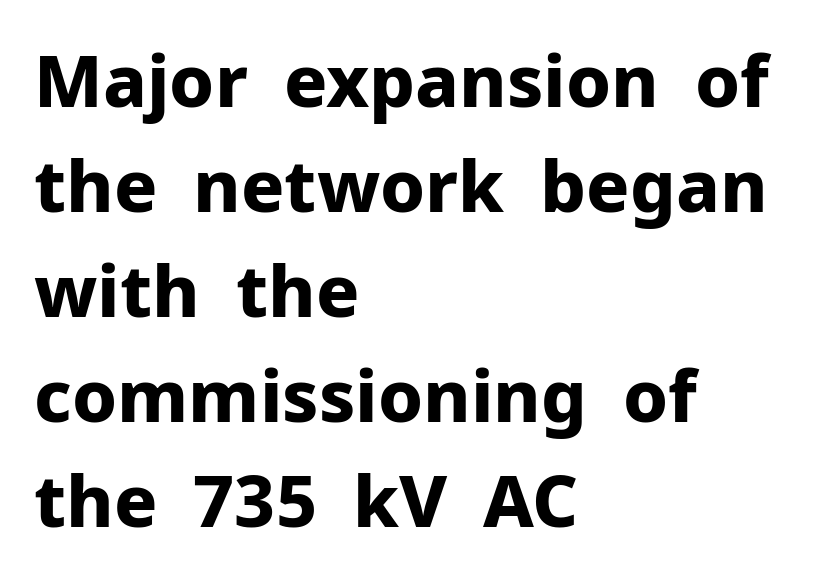
Q: Is the text bold? A: Yes.
Q: Is the text italic (slanted)? A: No, it is upright.
Q: Is the typeface a serif or a sans-serif typeface? A: Sans-serif.
Q: Is the text underlined? A: No.
Q: How is the paragraph aligned? A: Left-aligned.
Q: Is the spacing between letters normal or unusually wide? A: Normal.
Q: Is the spacing between lines tight, normal or loose? A: Normal.
Q: Width (condensed, normal, or wide)? A: Normal.
Q: Stroke contrast? A: Low.
Q: x-height? A: Medium.
Q: Monospaced? A: No.
